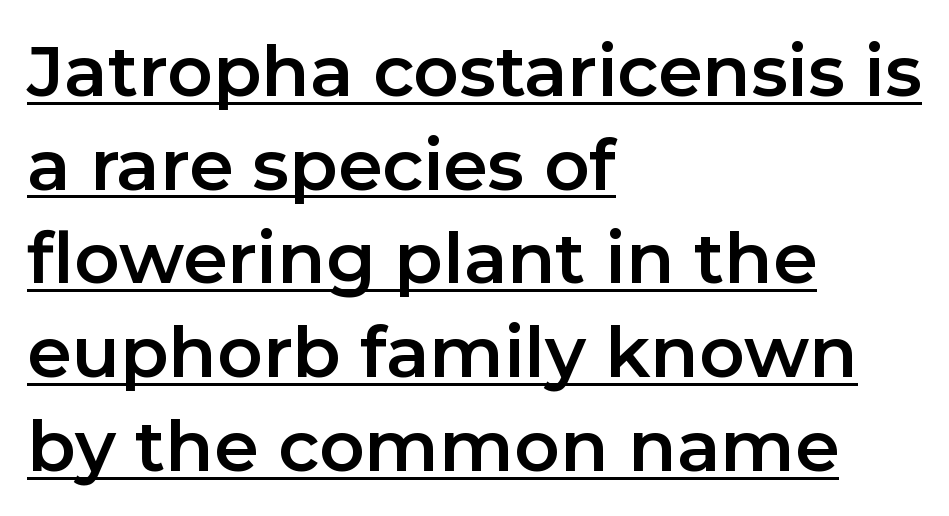
Looks like someone drew a line under every word here. The letters advance in unequal steps, a hallmark of proportional type. Summary of vertical rhythm: regular, with standard interline spacing. This is the regular roman posture of the typeface. Serif or sans? Sans — the stroke terminals are bare.
